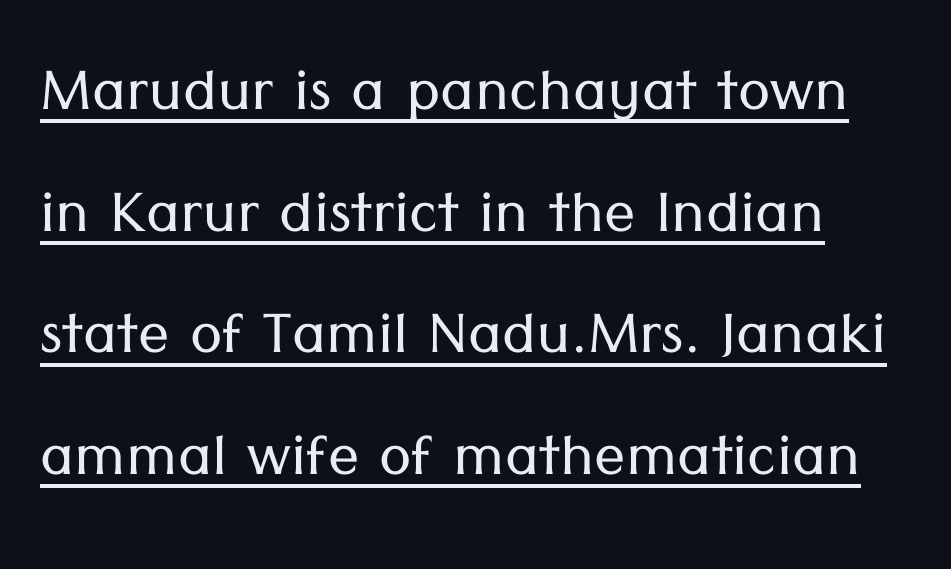
Q: Is the text bold? A: No.
Q: Is the text italic (slanted)? A: No, it is upright.
Q: Is the typeface a serif or a sans-serif typeface? A: Sans-serif.
Q: Is the text underlined? A: Yes.
Q: Is the spacing between letters normal or unusually wide? A: Normal.
Q: Is the spacing between lines tight, normal or loose? A: Normal.
Q: Width (condensed, normal, or wide)? A: Normal.
Q: Stroke contrast? A: Low.
Q: x-height? A: Medium.
Q: Monospaced? A: No.
